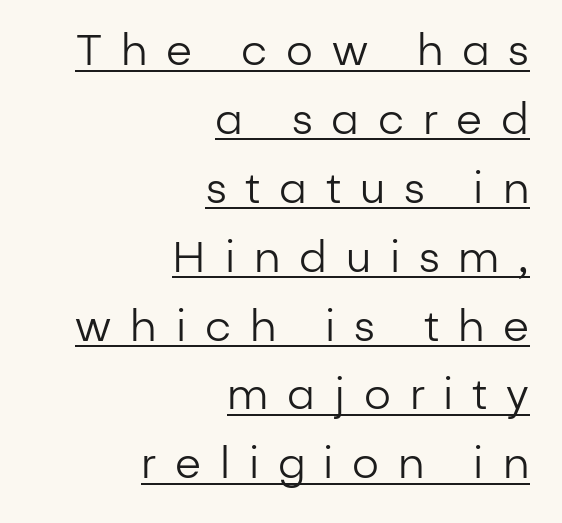
This rendering employs a face without finishing strokes, i.e., a sans-serif. Like a heading marked for emphasis, these lines bear an underscore. Upright lettering throughout. This block has exactly the height ordinary leading produces.
